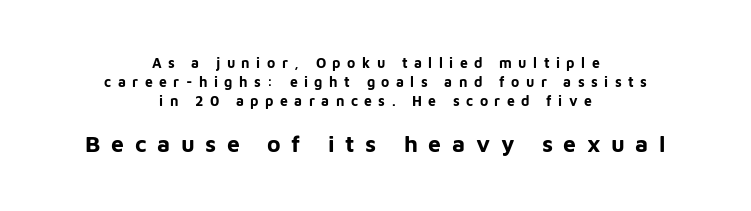
The image shows 23 px bold type, upright; set centered, normal line spacing (1.34x), unusually wide letter spacing (+0.46 em), not underlined; the second (bottom) block is 1.64x larger.
